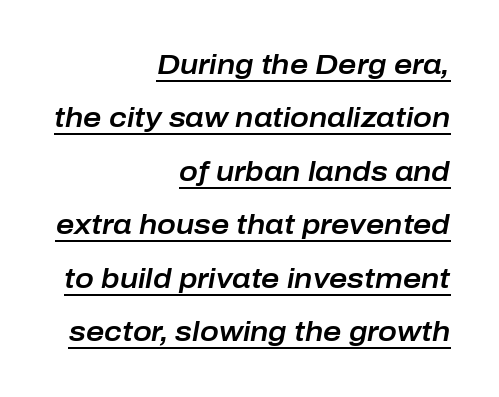
The image shows 28 px text type, italic (leaning right); set right-aligned, loose line spacing (1.91x), normal letter spacing, underlined; low stroke contrast and a medium x-height.
